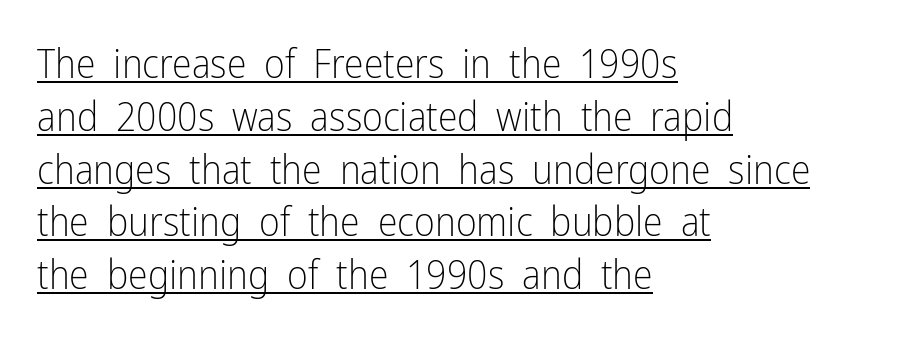
{"serif": "no", "italic": "no", "bold": "no", "weight": "light", "width": "condensed", "stroke_contrast": "low", "x_height": "medium", "monospaced": "no", "underline": "yes", "align": "left", "line_spacing": "normal", "line_spacing_ratio": 1.32, "letter_spacing": "normal", "letter_spacing_em": 0.0, "glyph_px": 40}
